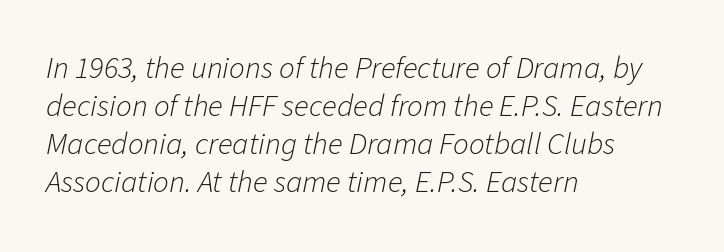
The image shows 31 px light type, italic (leaning right); set left-aligned, line spacing 1.23x, normal letter spacing, not underlined; low stroke contrast and a medium x-height.
